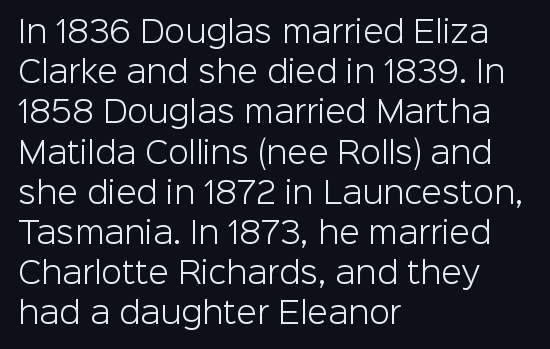
Q: Is the text bold? A: No.
Q: Is the text italic (slanted)? A: No, it is upright.
Q: Is the typeface a serif or a sans-serif typeface? A: Sans-serif.
Q: Is the text underlined? A: No.
Q: How is the paragraph aligned? A: Left-aligned.
Q: Is the spacing between letters normal or unusually wide? A: Normal.
Q: Is the spacing between lines tight, normal or loose? A: Normal.
Q: Width (condensed, normal, or wide)? A: Normal.
Q: Stroke contrast? A: Low.
Q: x-height? A: Medium.
Q: Monospaced? A: No.
